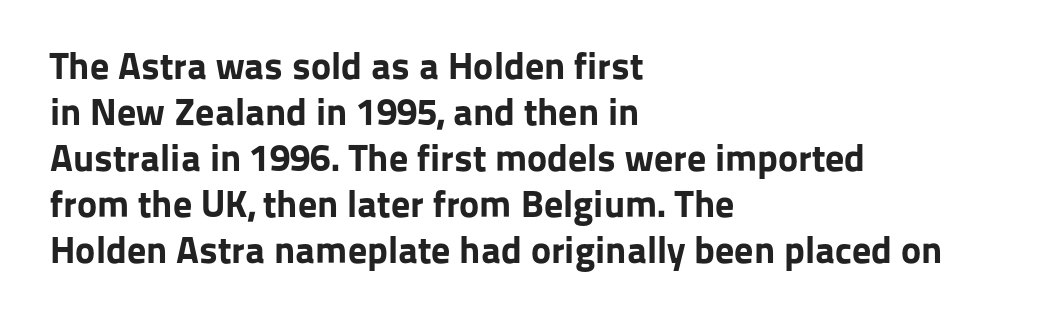
Short note: letters normally spaced. The rendering uses natural spacing where letterforms have individual widths. This sample uses an upright cut, with every glyph sitting square on the baseline. All the whitespace from short lines collects on the right.
